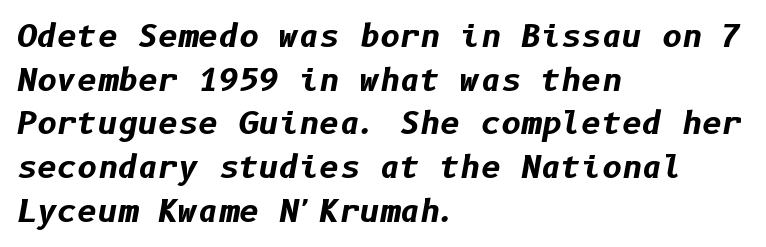
{"italic": "yes", "lean": "right", "slant_degrees": 10, "bold": "yes", "weight": "bold", "width": "normal", "stroke_contrast": "low", "x_height": "medium", "underline": "no", "align": "left", "line_spacing": "normal", "line_spacing_ratio": 1.41, "letter_spacing": "normal", "letter_spacing_em": 0.0, "glyph_px": 31}
